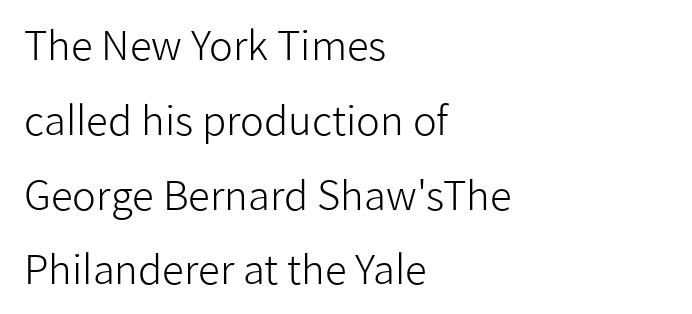
Glance below the letters and you will spot only blank space. The lines are quadded left. Characters remain perfectly vertical along every line. Does the type have serifs? No, each stem ends abruptly.
